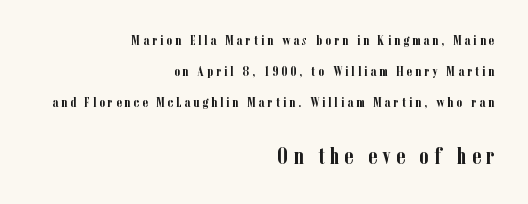
Substantial extra tracking has been applied to these lines. A flush-right, rag-left setting is used for this passage. Two sizes are in play, and the larger belongs to the second block. Words float on clear page, feet unadorned.
